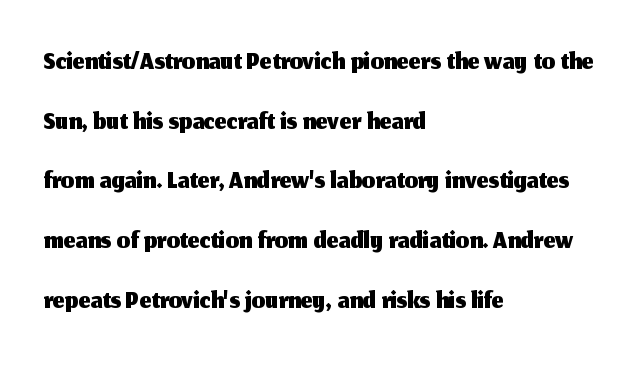
Unlike a traditional serif, this face leaves its strokes unadorned. How are the letters spaced? Ordinarily, with no added tracking. Unmarked baselines from the first word to the last. If you drew a line through each stem, it would be perfectly vertical. This rendering uses left alignment, leaving the right contour irregular.
